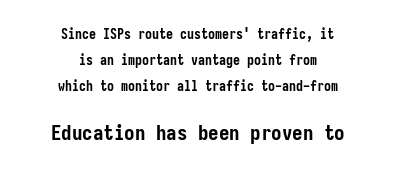
Q: Is the text bold? A: Yes.
Q: Is the text italic (slanted)? A: No, it is upright.
Q: Is the text underlined? A: No.
Q: How is the paragraph aligned? A: Centered.
Q: Is the spacing between letters normal or unusually wide? A: Normal.
Q: Which block of text is set in a larger size, the first (top) or the second (bottom)? A: The second (bottom) one.
